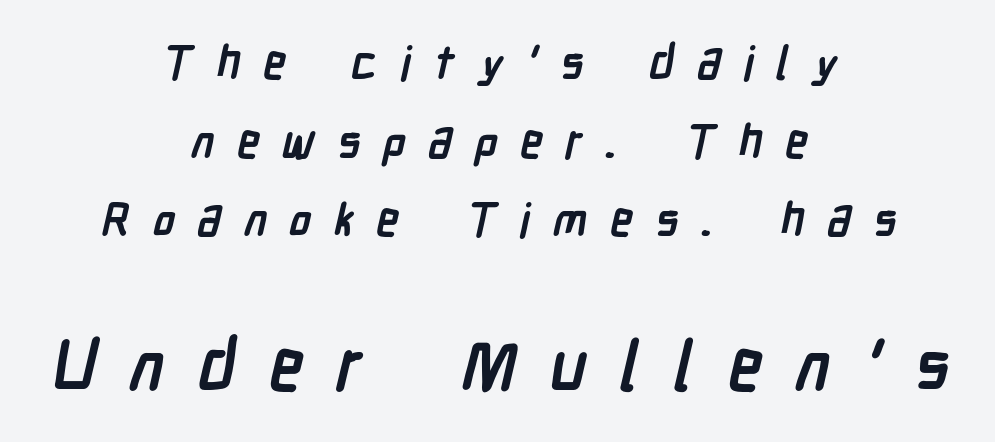
The image shows 69 px semibold, condensed sans-serif type; set centered, line spacing 1.71x, unusually wide letter spacing (+0.49 em), not underlined; the second (bottom) block is 1.5x larger; low stroke contrast and a medium x-height.
